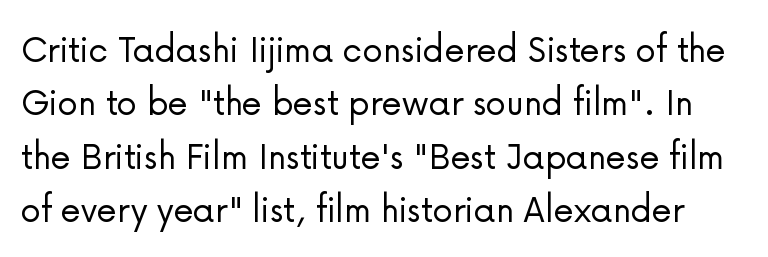
Rule under the text: the space is simply empty. Honestly, the row spacing looks completely unremarkable. Caption: standard tracking, unaltered. Type style note: lacks serifs.
